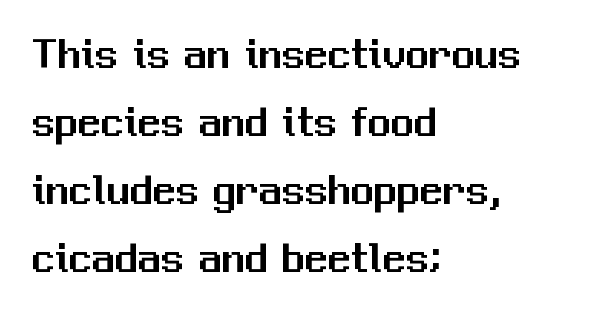
{"serif": "no", "italic": "no", "width": "normal", "stroke_contrast": "medium", "x_height": "medium", "monospaced": "no", "underline": "no", "align": "left", "line_spacing": "normal", "line_spacing_ratio": 1.48, "letter_spacing": "normal", "letter_spacing_em": 0.0, "glyph_px": 46}
